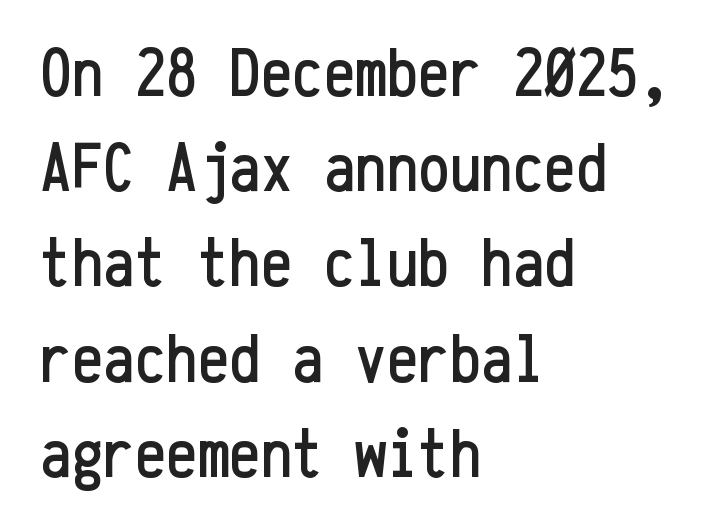
The designer went with a sans here, leaving each stem footless. Observe the ordinary spacing: letters are neighbours, not strangers. The axis of the letterforms is exactly vertical. The lines are quadded left. Does the leading feel generous? No, just average.
